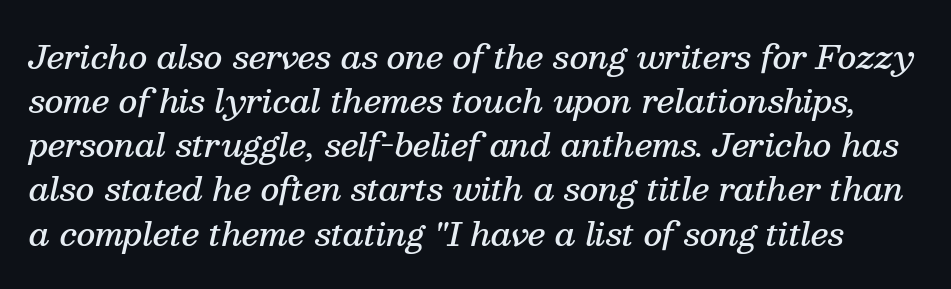
{"serif": "yes", "italic": "yes", "lean": "right", "slant_degrees": 13, "bold": "semi", "weight": "semibold", "width": "normal", "stroke_contrast": "medium", "x_height": "medium", "monospaced": "no", "underline": "no", "line_spacing": "normal", "line_spacing_ratio": 1.38, "letter_spacing": "normal", "letter_spacing_em": 0.0, "glyph_px": 32}
